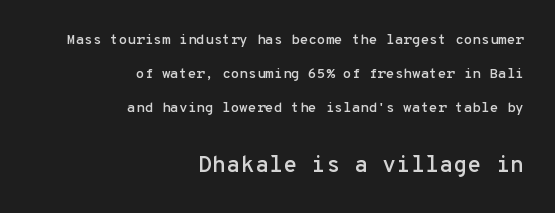
{"italic": "no", "underline": "no", "align": "right", "line_spacing": "loose", "line_spacing_ratio": 2.42, "letter_spacing": "normal", "letter_spacing_em": 0.0, "larger_block": "second", "size_ratio": 1.64, "glyph_px": 23}
